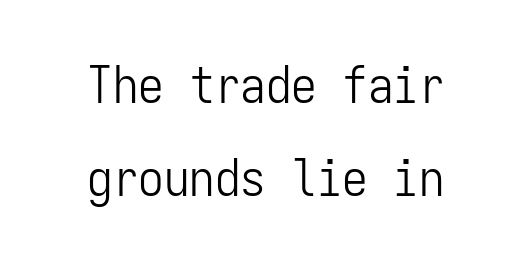
Q: Is the text bold? A: No.
Q: Is the text italic (slanted)? A: No, it is upright.
Q: Is the typeface a serif or a sans-serif typeface? A: Sans-serif.
Q: Is the text underlined? A: No.
Q: How is the paragraph aligned? A: Centered.
Q: Is the spacing between letters normal or unusually wide? A: Normal.
Q: Width (condensed, normal, or wide)? A: Condensed.
Q: Stroke contrast? A: Low.
Q: x-height? A: Medium.
Q: Monospaced? A: Yes.
